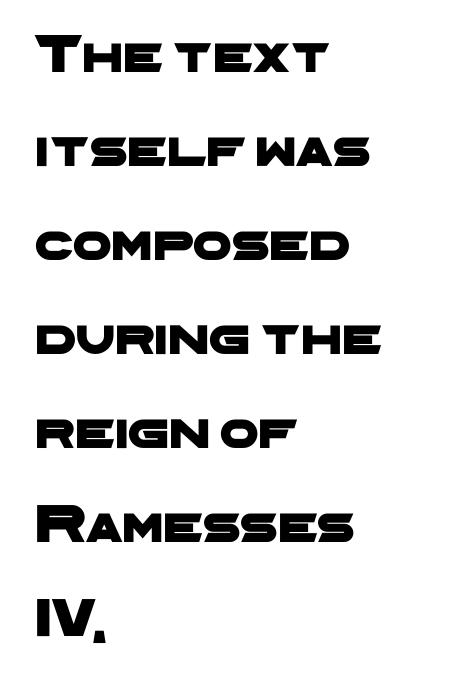
The image shows 55 px wide sans-serif type; set left-aligned, line spacing 1.71x, normal letter spacing, not underlined; low stroke contrast and a medium x-height.
